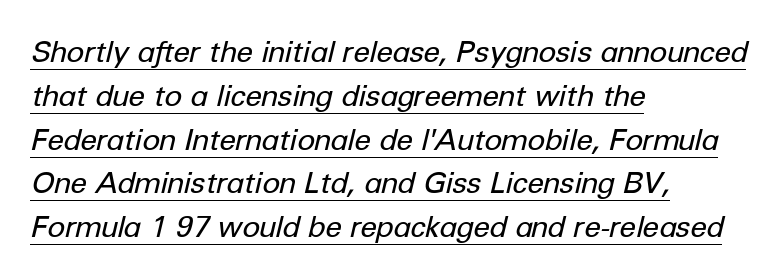
The image shows 30 px regular-weight type, italic (leaning right); set left-aligned, normal line spacing (1.46x), normal letter spacing, underlined; low stroke contrast and a medium x-height.
